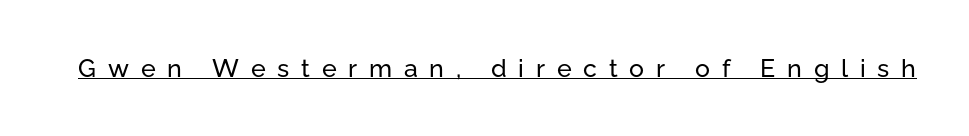
Q: Is the text italic (slanted)? A: No, it is upright.
Q: Is the text underlined? A: Yes.
Q: Is the spacing between letters normal or unusually wide? A: Unusually wide.
